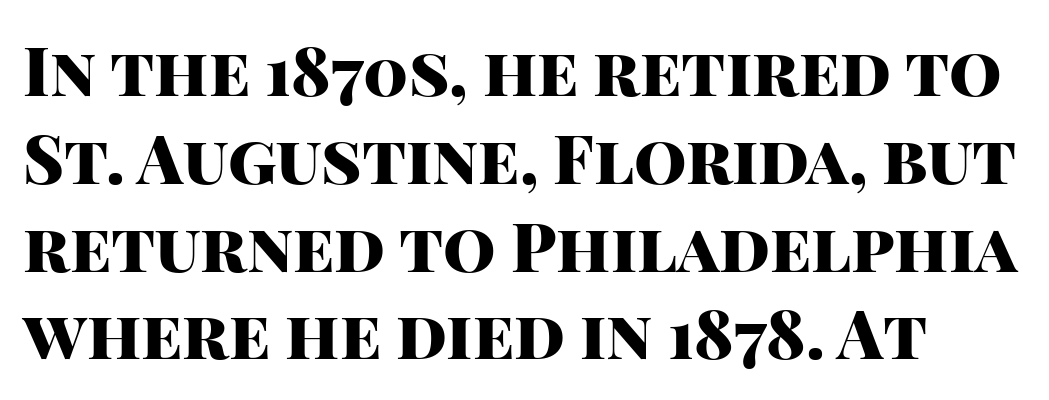
Q: Is the text bold? A: Yes.
Q: Is the text italic (slanted)? A: No, it is upright.
Q: Is the typeface a serif or a sans-serif typeface? A: Sans-serif.
Q: Is the text underlined? A: No.
Q: Is the spacing between letters normal or unusually wide? A: Normal.
Q: Is the spacing between lines tight, normal or loose? A: Normal.
Q: Width (condensed, normal, or wide)? A: Normal.
Q: Stroke contrast? A: High.
Q: x-height? A: Large.
Q: Monospaced? A: No.
